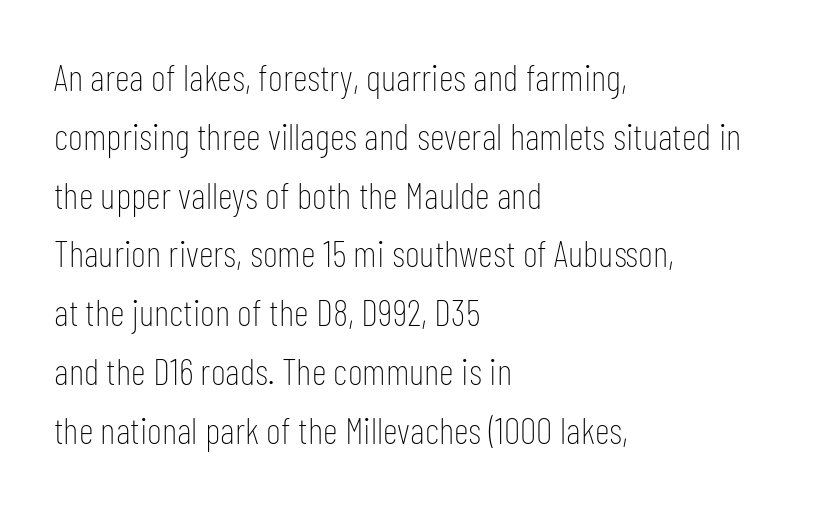
The image shows 37 px thin, condensed sans-serif type, upright; set left-aligned, normal line spacing (1.59x), normal letter spacing, not underlined; low stroke contrast and a medium x-height.
